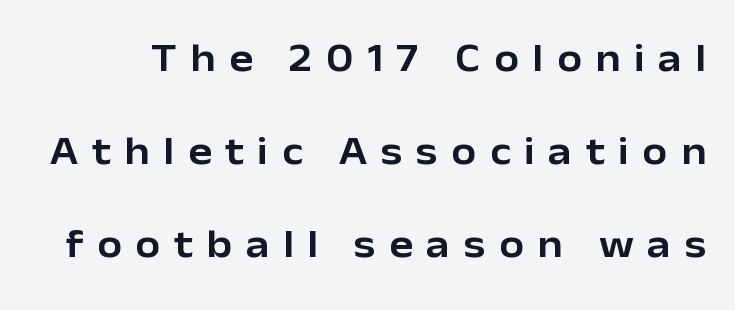
Q: Is the text italic (slanted)? A: No, it is upright.
Q: Is the typeface a serif or a sans-serif typeface? A: Sans-serif.
Q: Is the text underlined? A: No.
Q: Is the spacing between letters normal or unusually wide? A: Unusually wide.
Q: Is the spacing between lines tight, normal or loose? A: Loose.
Q: Width (condensed, normal, or wide)? A: Normal.
Q: Stroke contrast? A: Low.
Q: x-height? A: Medium.
Q: Monospaced? A: No.
